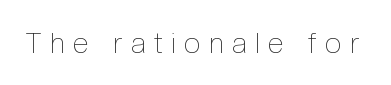
The horizontal fit of the characters is loose and conspicuously gappy. Descenders are the only things crossing below the line. Each letter keeps its own natural width here, so spacing adapts to shape. Style check: upright.
